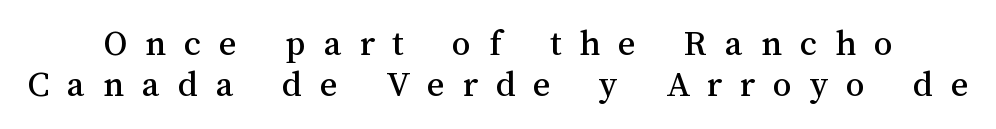
The image shows 38 px text type, upright; set tight line spacing (1.08x), unusually wide letter spacing (+0.47 em), not underlined; medium stroke contrast and a medium x-height.
